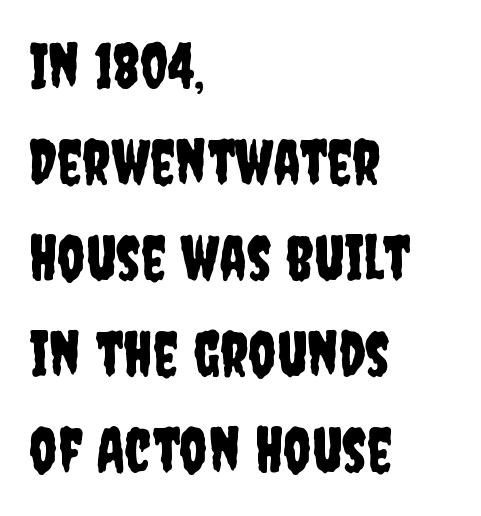
The image shows 62 px condensed sans-serif type, upright; set left-aligned, normal line spacing (1.55x), normal letter spacing, not underlined; low stroke contrast and a large x-height.
